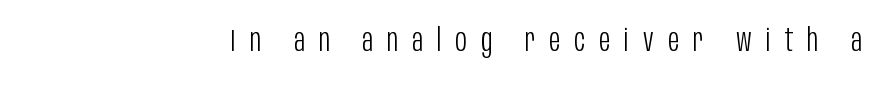
Are there feet on the stems? There aren't — it's a sans. Stem width sits at or under what a default text font uses. Italic: no, the glyphs are upright roman. Nobody drew a line under any word here. A typesetter would call this proportional, since set widths differ per character.
